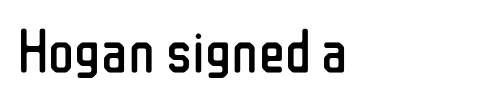
{"serif": "no", "italic": "no", "bold": "no", "weight": "regular", "width": "condensed", "stroke_contrast": "low", "x_height": "medium", "monospaced": "no", "underline": "no", "align": "left", "letter_spacing": "normal", "letter_spacing_em": 0.0, "glyph_px": 61}
